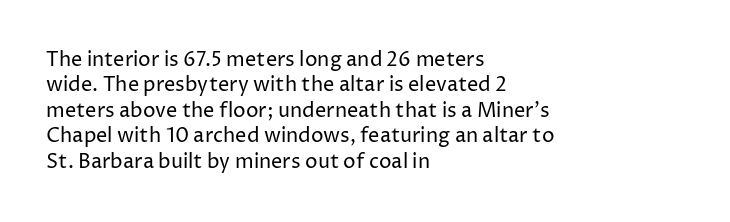
The image shows 20 px text type, upright; set left-aligned, normal line spacing (1.27x), normal letter spacing, not underlined.
